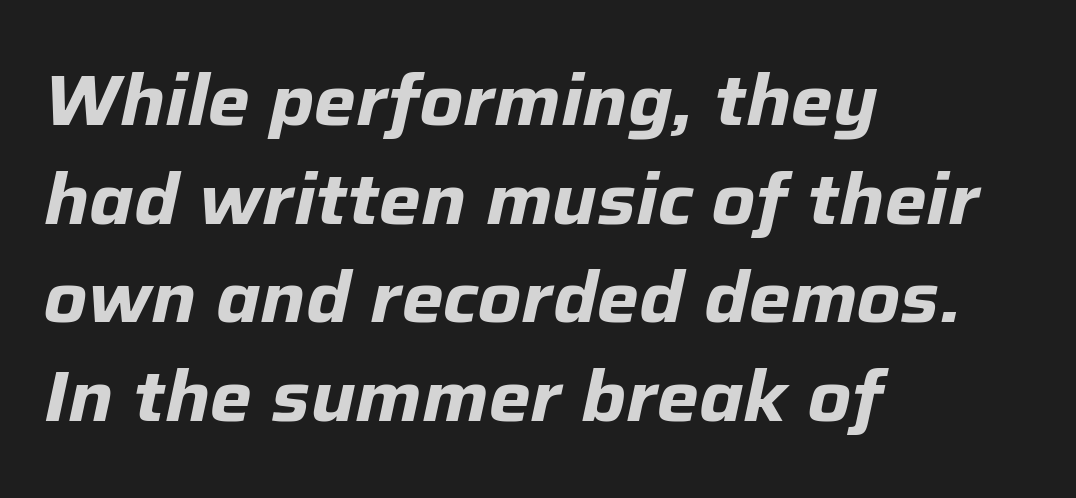
Tall strokes in this sample are angled rather than plumb. Glance below the letters and you will spot only blank space. Tracking here is standard; glyphs follow each other at the usual distance. Which margin do the lines hug? The left one — the right edge is uneven. Note the varied advance widths — an 'i' is clearly narrower than an 'm'. Plenty of ink on the page — the face is bold.
